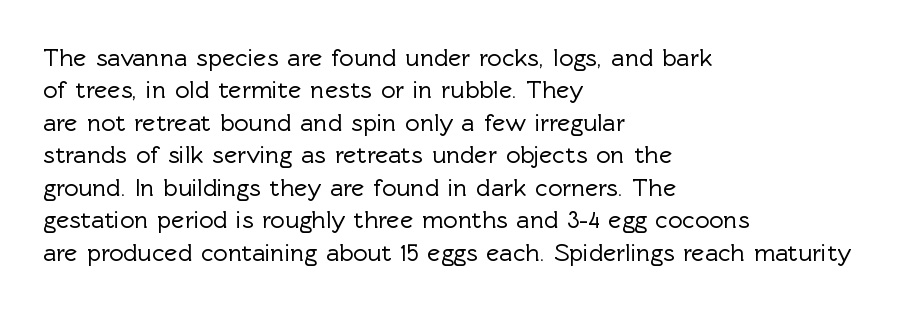
The image shows 25 px text type, upright; set left-aligned, normal line spacing (1.3x), normal letter spacing, not underlined.
